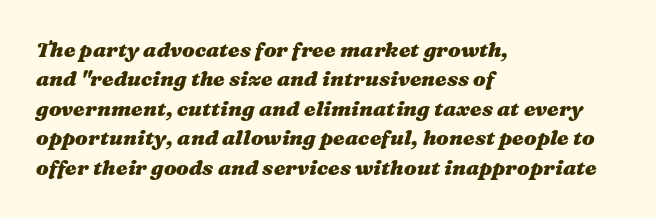
{"italic": "yes", "lean": "right", "slant_degrees": 16, "bold": "yes", "underline": "no", "align": "left", "line_spacing": "normal", "line_spacing_ratio": 1.4, "letter_spacing": "normal", "letter_spacing_em": 0.0, "glyph_px": 21}
